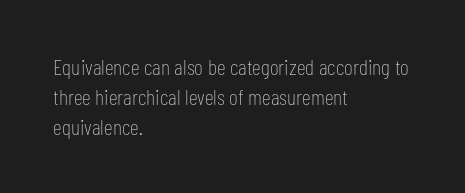
{"italic": "no", "bold": "no", "underline": "no", "align": "left", "line_spacing": "normal", "line_spacing_ratio": 1.36, "letter_spacing": "normal", "letter_spacing_em": 0.0, "glyph_px": 22}
